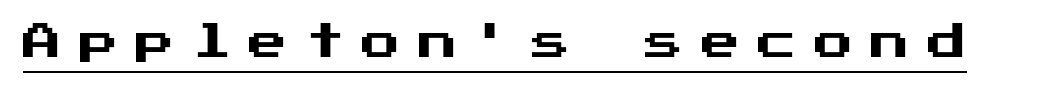
Here the glyphs are tracked loosely, breaking word shapes into spaced letters. Ordinary non-slanted type is in use. A typesetter would label this face a sans. Underline: present.
